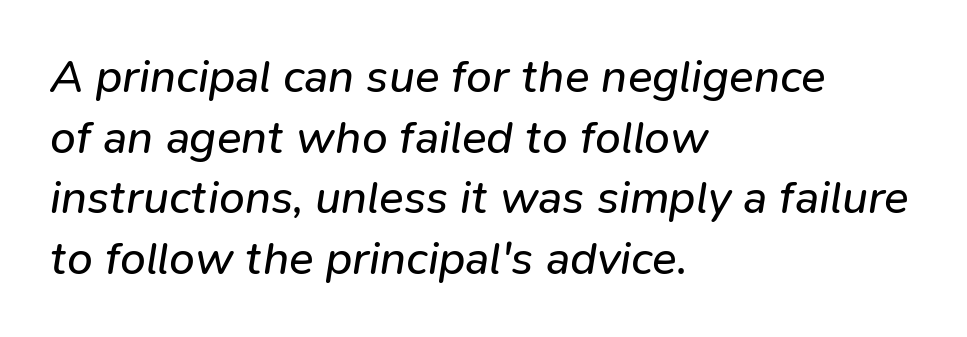
Q: Is the text bold? A: No.
Q: Is the text italic (slanted)? A: Yes, it leans right by about 9 degrees.
Q: Is the text underlined? A: No.
Q: How is the paragraph aligned? A: Left-aligned.
Q: Is the spacing between letters normal or unusually wide? A: Normal.
Q: Is the spacing between lines tight, normal or loose? A: Normal.
Q: Width (condensed, normal, or wide)? A: Normal.
Q: Stroke contrast? A: Low.
Q: x-height? A: Medium.
Q: Monospaced? A: No.
